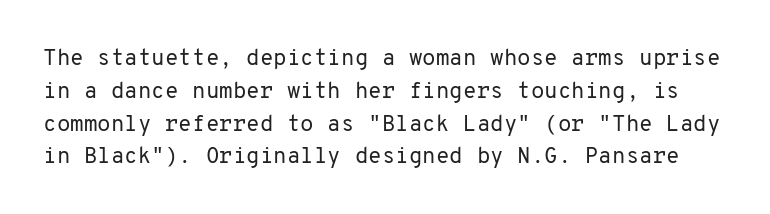
Tall strokes in this sample are plumb rather than angled. Nothing unusual about the tracking: characters are spaced as the font intends. Interline gaps are of average width in this sample. The gap between lines stays unmarked. On a weight scale, this lands at 450 or below.
